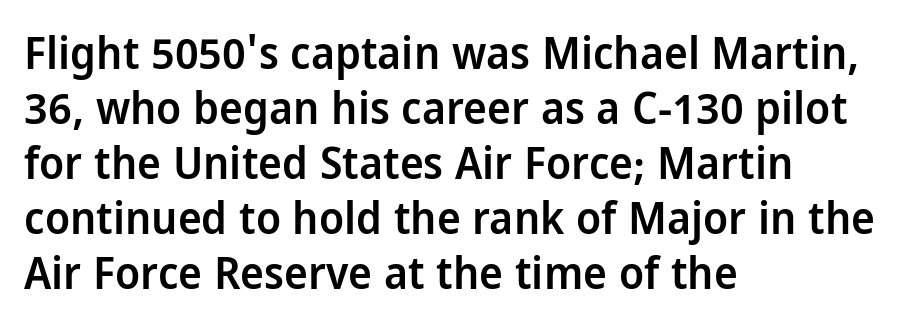
Q: Is the text bold? A: Semi-bold.
Q: Is the text italic (slanted)? A: No, it is upright.
Q: Is the typeface a serif or a sans-serif typeface? A: Sans-serif.
Q: Is the text underlined? A: No.
Q: How is the paragraph aligned? A: Left-aligned.
Q: Is the spacing between letters normal or unusually wide? A: Normal.
Q: Width (condensed, normal, or wide)? A: Condensed.
Q: Stroke contrast? A: Low.
Q: x-height? A: Large.
Q: Monospaced? A: No.
